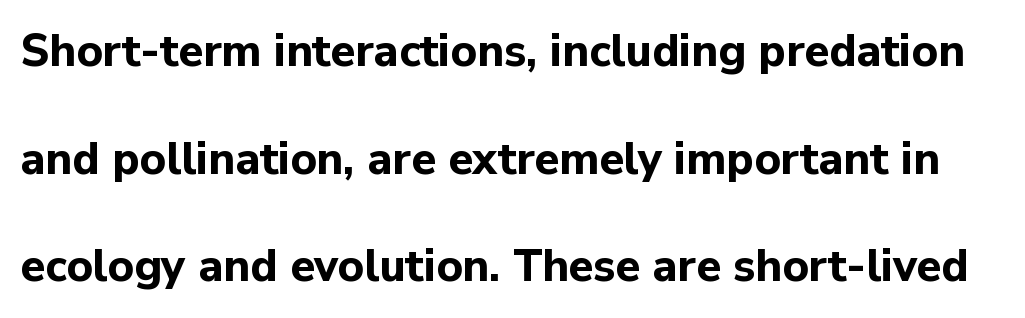
{"serif": "no", "italic": "no", "bold": "yes", "weight": "bold", "width": "normal", "stroke_contrast": "low", "x_height": "medium", "monospaced": "no", "underline": "no", "line_spacing": "loose", "line_spacing_ratio": 2.39, "letter_spacing": "normal", "letter_spacing_em": 0.0, "glyph_px": 45}
